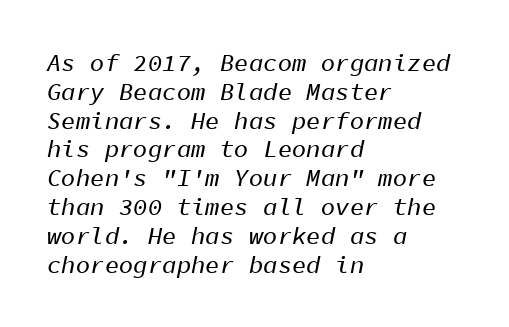
The image shows 24 px text type, italic (leaning right); set left-aligned, line spacing 1.2x, normal letter spacing, not underlined.
